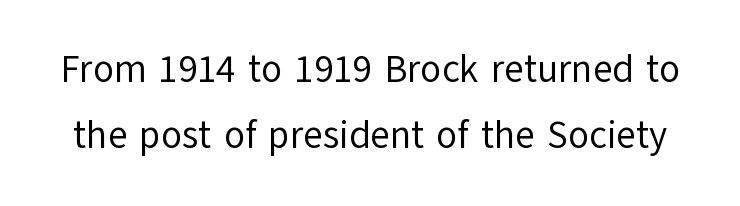
The image shows 38 px regular-weight sans-serif type, upright; set line spacing 1.75x, normal letter spacing, not underlined; low stroke contrast and a medium x-height.
